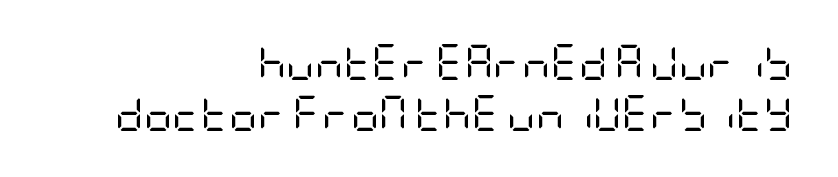
Q: Is the text bold? A: No.
Q: Is the text italic (slanted)? A: No, it is upright.
Q: Is the typeface a serif or a sans-serif typeface? A: Sans-serif.
Q: Is the text underlined? A: No.
Q: How is the paragraph aligned? A: Right-aligned.
Q: Is the spacing between letters normal or unusually wide? A: Normal.
Q: Is the spacing between lines tight, normal or loose? A: Normal.
Q: Width (condensed, normal, or wide)? A: Condensed.
Q: Stroke contrast? A: Low.
Q: x-height? A: Large.
